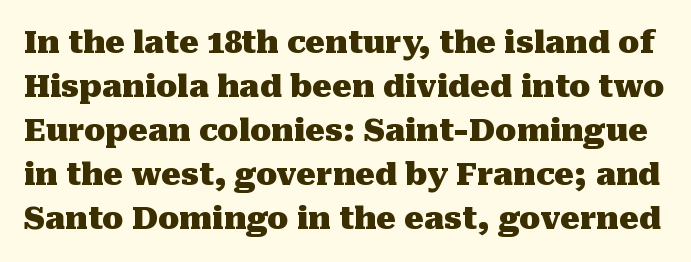
{"serif": "yes", "italic": "no", "bold": "yes", "weight": "heavy", "width": "normal", "stroke_contrast": "medium", "x_height": "medium", "monospaced": "no", "underline": "no", "line_spacing": "normal", "line_spacing_ratio": 1.42, "letter_spacing": "normal", "letter_spacing_em": 0.0, "glyph_px": 31}
